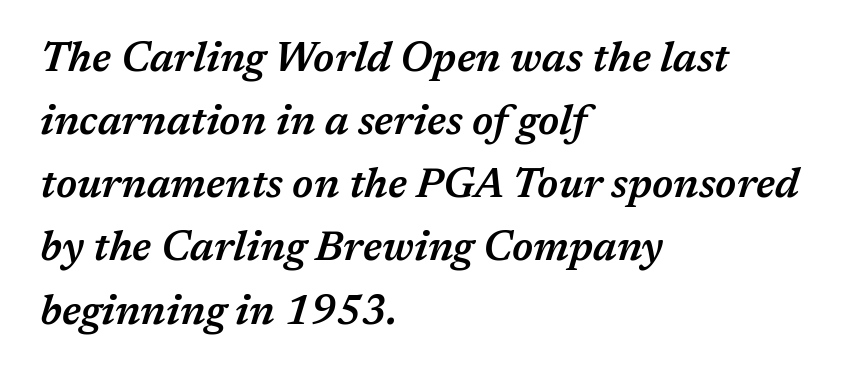
The image shows 41 px semibold type, italic (leaning right); set left-aligned, normal line spacing (1.54x), normal letter spacing, not underlined; medium stroke contrast and a medium x-height.
